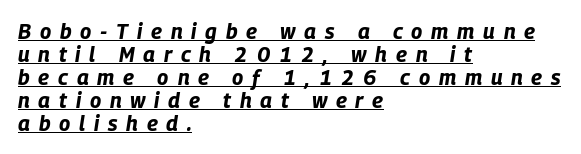
Q: Is the text bold? A: Yes.
Q: Is the text italic (slanted)? A: Yes, it leans right by about 9 degrees.
Q: Is the text underlined? A: Yes.
Q: How is the paragraph aligned? A: Left-aligned.
Q: Is the spacing between letters normal or unusually wide? A: Unusually wide.
Q: Is the spacing between lines tight, normal or loose? A: Tight.
